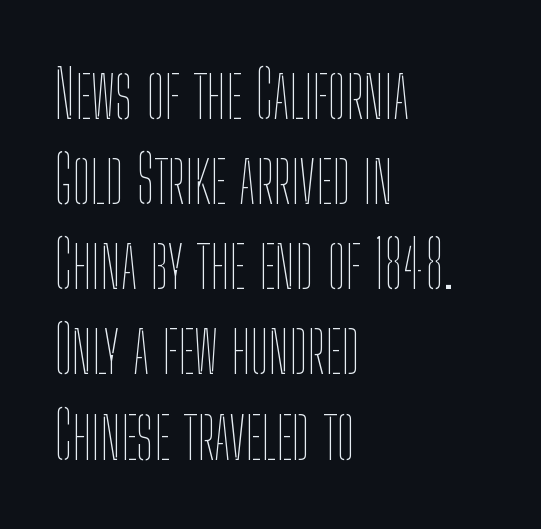
{"italic": "no", "bold": "no", "weight": "thin", "width": "condensed", "stroke_contrast": "low", "x_height": "medium", "monospaced": "no", "underline": "no", "align": "left", "line_spacing": "normal", "line_spacing_ratio": 1.29, "letter_spacing": "normal", "letter_spacing_em": 0.0, "glyph_px": 66}
